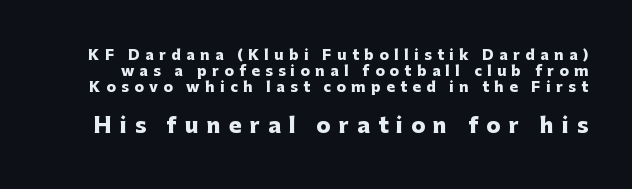
Q: Is the text bold? A: Yes.
Q: Is the text italic (slanted)? A: No, it is upright.
Q: Is the text underlined? A: No.
Q: Is the spacing between letters normal or unusually wide? A: Unusually wide.
Q: Which block of text is set in a larger size, the first (top) or the second (bottom)? A: The second (bottom) one.
